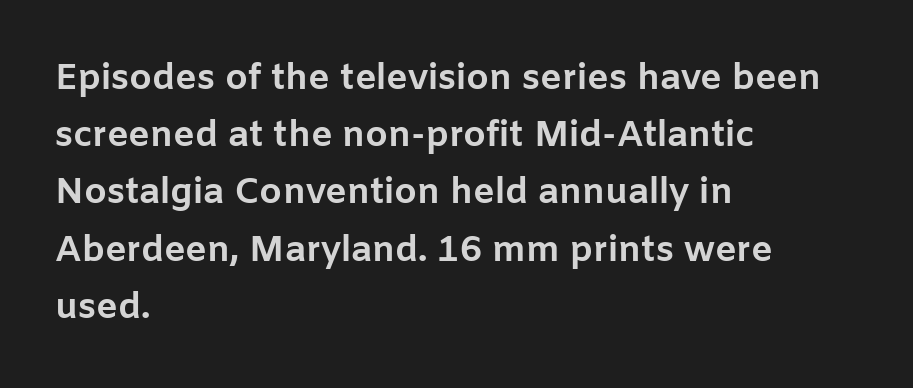
Letterform terminals end flat and unadorned throughout the passage. The axis of the letterforms is exactly vertical. The gap between lines stays unmarked. Horizontal bands of white between lines are of average thickness. A classic flush-left, rag-right setting is used for this passage.
